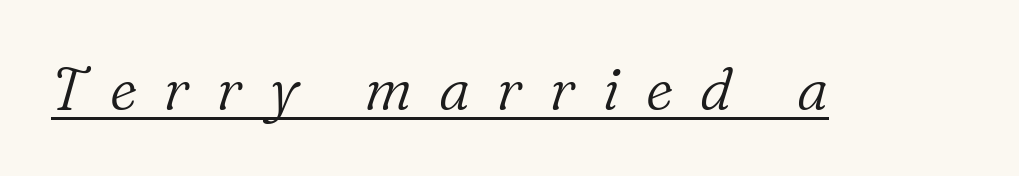
Underline: present. Weight: in the light-to-regular range. There is plenty of visible air inserted between adjacent glyphs. Here the designer chose a conventional face with non-uniform glyph widths. Small tapered or slab feet sit at the stroke ends, so this counts as serif. Compared with ordinary roman type, these characters are visibly tilted.
